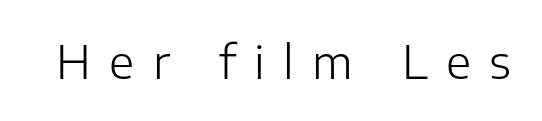
The image shows 46 px light sans-serif type, upright; set unusually wide letter spacing (+0.4 em), not underlined; low stroke contrast and a medium x-height.
